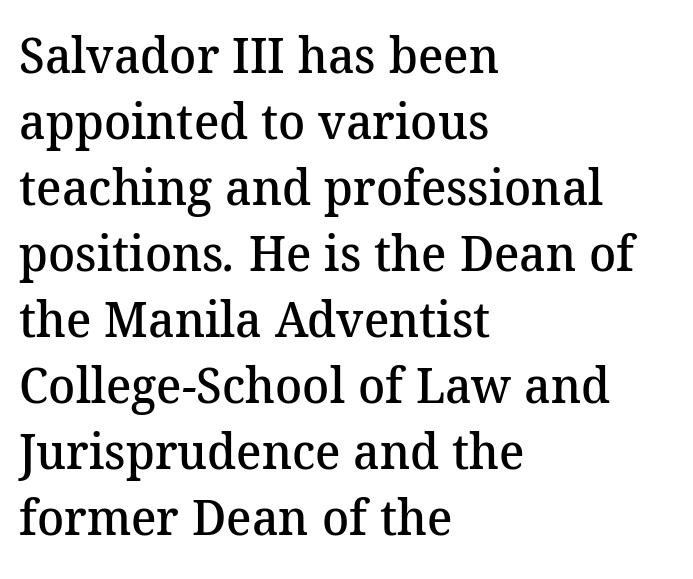
Q: Is the text bold? A: Semi-bold.
Q: Is the typeface a serif or a sans-serif typeface? A: Serif.
Q: Is the text underlined? A: No.
Q: How is the paragraph aligned? A: Left-aligned.
Q: Is the spacing between letters normal or unusually wide? A: Normal.
Q: Is the spacing between lines tight, normal or loose? A: Normal.
Q: Width (condensed, normal, or wide)? A: Normal.
Q: Stroke contrast? A: Medium.
Q: x-height? A: Medium.
Q: Monospaced? A: No.
